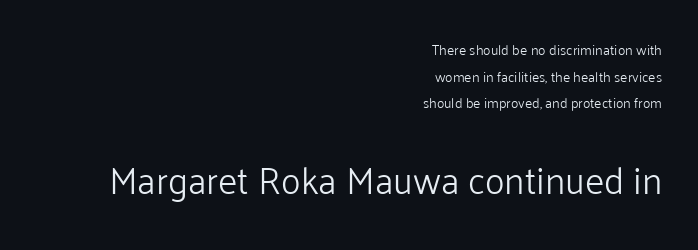
The image shows 37 px light sans-serif type, upright; set right-aligned, loose line spacing (1.9x), normal letter spacing, not underlined; the second (bottom) block is 2.64x larger; low stroke contrast and a medium x-height.
